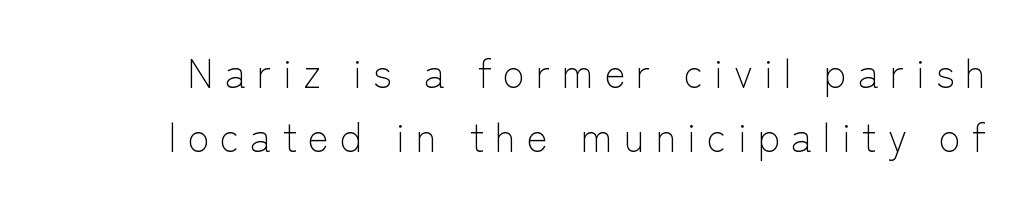
{"serif": "no", "italic": "no", "bold": "no", "weight": "light", "width": "normal", "stroke_contrast": "low", "x_height": "medium", "monospaced": "no", "underline": "no", "line_spacing": "normal", "line_spacing_ratio": 1.6, "letter_spacing": "wide", "letter_spacing_em": 0.27, "glyph_px": 40}
